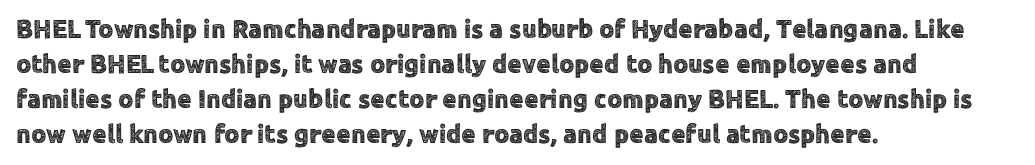
Q: Is the text italic (slanted)? A: No, it is upright.
Q: Is the text underlined? A: No.
Q: How is the paragraph aligned? A: Left-aligned.
Q: Is the spacing between letters normal or unusually wide? A: Normal.
Q: Is the spacing between lines tight, normal or loose? A: Normal.
